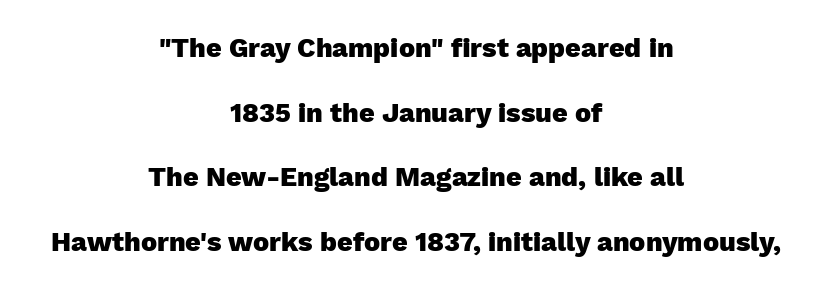
{"italic": "no", "bold": "yes", "underline": "no", "align": "center", "line_spacing": "loose", "line_spacing_ratio": 2.39, "letter_spacing": "normal", "letter_spacing_em": 0.0, "glyph_px": 27}
